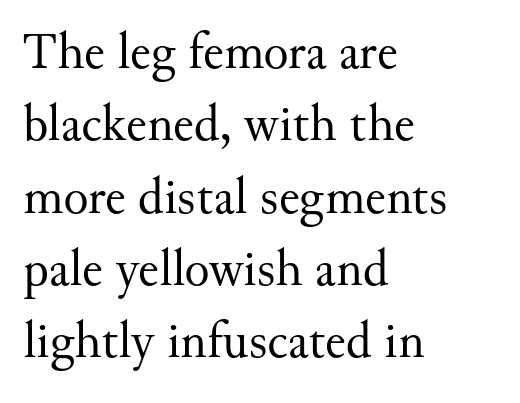
Honestly, there is no underline to notice here at all. A typesetter would label this face a serif. No heavy texture on the line: the type isn't bold. Evenly set lines give the paragraph a standard silhouette.
